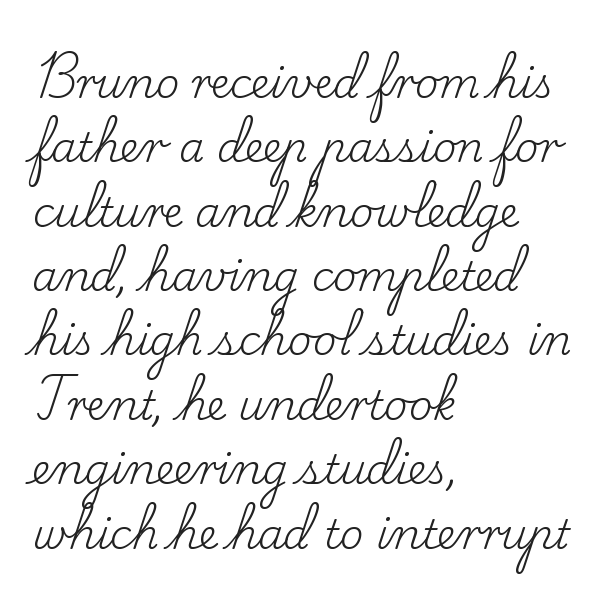
Q: Is the text bold? A: No.
Q: Is the text italic (slanted)? A: Yes.
Q: Is the typeface a serif or a sans-serif typeface? A: Serif.
Q: Is the text underlined? A: No.
Q: How is the paragraph aligned? A: Left-aligned.
Q: Is the spacing between letters normal or unusually wide? A: Normal.
Q: Is the spacing between lines tight, normal or loose? A: Normal.
Q: Width (condensed, normal, or wide)? A: Normal.
Q: Stroke contrast? A: Low.
Q: x-height? A: Small.
Q: Monospaced? A: No.
